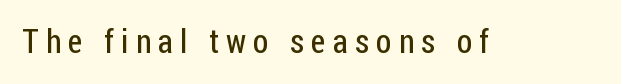
The passage shown is typed in a proportional face where columns would drift. Plain, unruled lines of type. This rendering widens character spacing well past its baseline value. Italic: no, the glyphs are upright roman. The passage shown is not bold in any degree.
